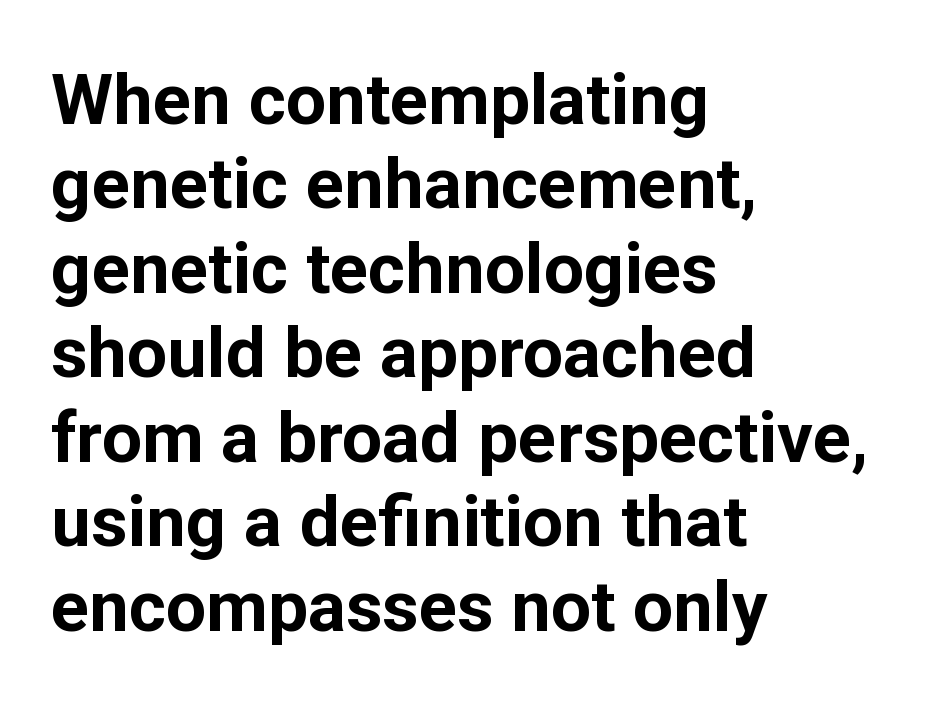
The image shows 71 px bold sans-serif type, upright; set left-aligned, line spacing 1.19x, normal letter spacing, not underlined; low stroke contrast and a medium x-height.
